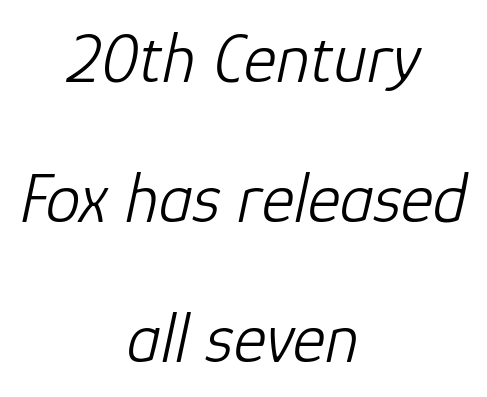
The image shows 70 px light type, italic (leaning right); set centered, loose line spacing (2.0x), normal letter spacing, not underlined; low stroke contrast and a medium x-height.
